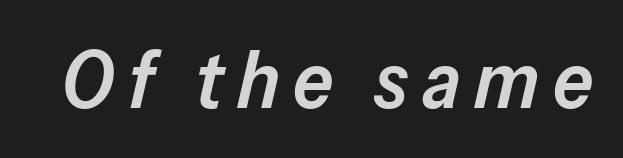
Is this a fixed-width face? No — the glyphs have proportional, varying widths. If you drew a line through each stem, it would be angled. Students, this is semibold: more ink than regular, less than bold. Any mark beneath the type? The region is blank.
